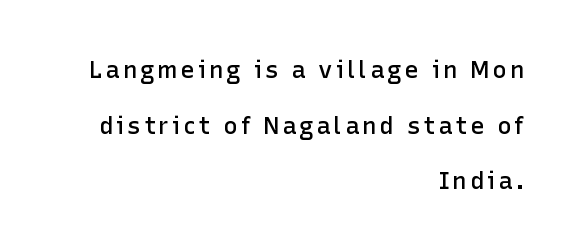
Q: Is the text bold? A: Semi-bold.
Q: Is the text italic (slanted)? A: No, it is upright.
Q: Is the text underlined? A: No.
Q: How is the paragraph aligned? A: Right-aligned.
Q: Is the spacing between lines tight, normal or loose? A: Loose.
